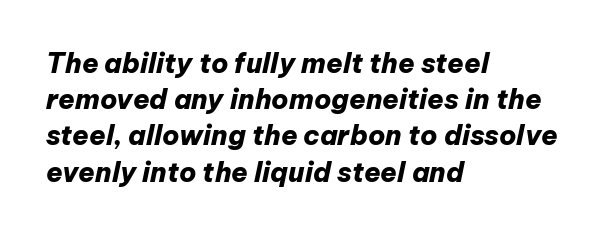
{"italic": "yes", "lean": "right", "slant_degrees": 12, "bold": "yes", "underline": "no", "align": "left", "line_spacing": "normal", "line_spacing_ratio": 1.34, "letter_spacing": "normal", "letter_spacing_em": 0.0, "glyph_px": 27}
